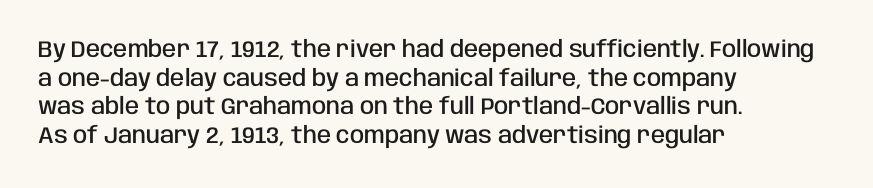
Q: Is the text bold? A: Semi-bold.
Q: Is the text italic (slanted)? A: No, it is upright.
Q: Is the text underlined? A: No.
Q: How is the paragraph aligned? A: Left-aligned.
Q: Is the spacing between letters normal or unusually wide? A: Normal.
Q: Is the spacing between lines tight, normal or loose? A: Normal.
